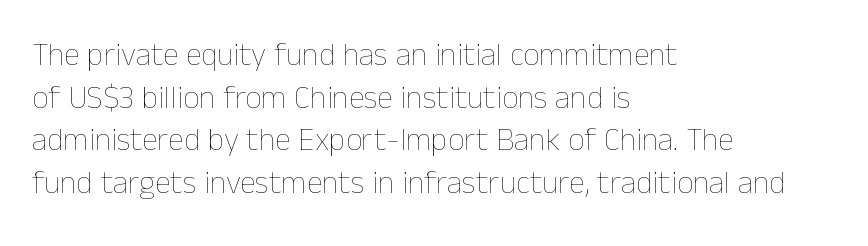
{"italic": "no", "bold": "no", "weight": "thin", "width": "normal", "stroke_contrast": "low", "x_height": "medium", "monospaced": "no", "underline": "no", "align": "left", "line_spacing": "normal", "line_spacing_ratio": 1.33, "letter_spacing": "normal", "letter_spacing_em": 0.0, "glyph_px": 32}
